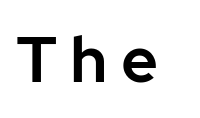
{"serif": "no", "italic": "no", "width": "normal", "stroke_contrast": "low", "x_height": "medium", "monospaced": "no", "underline": "no", "letter_spacing": "wide", "letter_spacing_em": 0.2, "glyph_px": 64}
